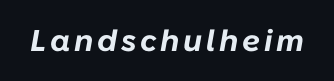
{"italic": "yes", "lean": "right", "slant_degrees": 10, "bold": "yes", "weight": "bold", "width": "normal", "stroke_contrast": "low", "x_height": "medium", "monospaced": "no", "underline": "no", "glyph_px": 30}
